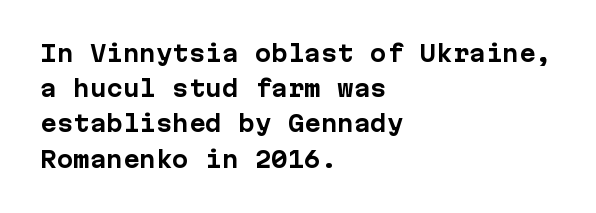
Every row of glyphs begins at an identical x-position on the left. Each word holds together tightly as a unit, with standard inter-letter gaps. What's the leading like? Ordinary, nothing unusual. Nope, not italic — everything's standing straight. The space directly below the letters is spotless.
